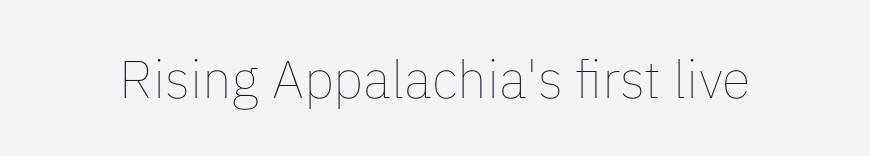
{"italic": "no", "bold": "no", "weight": "thin", "width": "normal", "stroke_contrast": "low", "x_height": "medium", "monospaced": "no", "underline": "no", "letter_spacing": "normal", "letter_spacing_em": 0.0, "glyph_px": 53}
